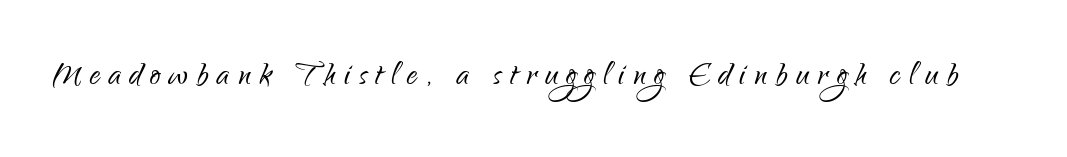
Q: Is the text bold? A: No.
Q: Is the text italic (slanted)? A: Yes.
Q: Is the typeface a serif or a sans-serif typeface? A: Sans-serif.
Q: Is the text underlined? A: No.
Q: Is the spacing between letters normal or unusually wide? A: Unusually wide.
Q: Width (condensed, normal, or wide)? A: Condensed.
Q: Stroke contrast? A: Low.
Q: x-height? A: Small.
Q: Monospaced? A: No.
